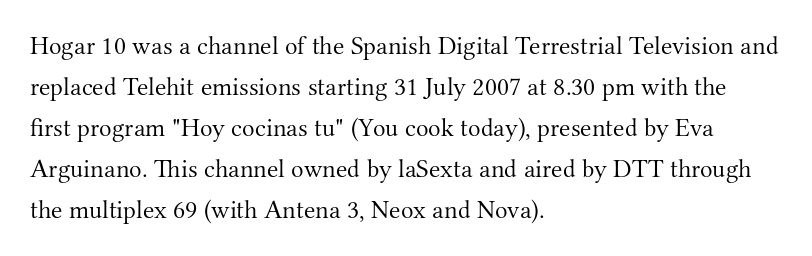
The image shows 26 px text type, upright; set left-aligned, normal line spacing (1.58x), normal letter spacing, not underlined.
